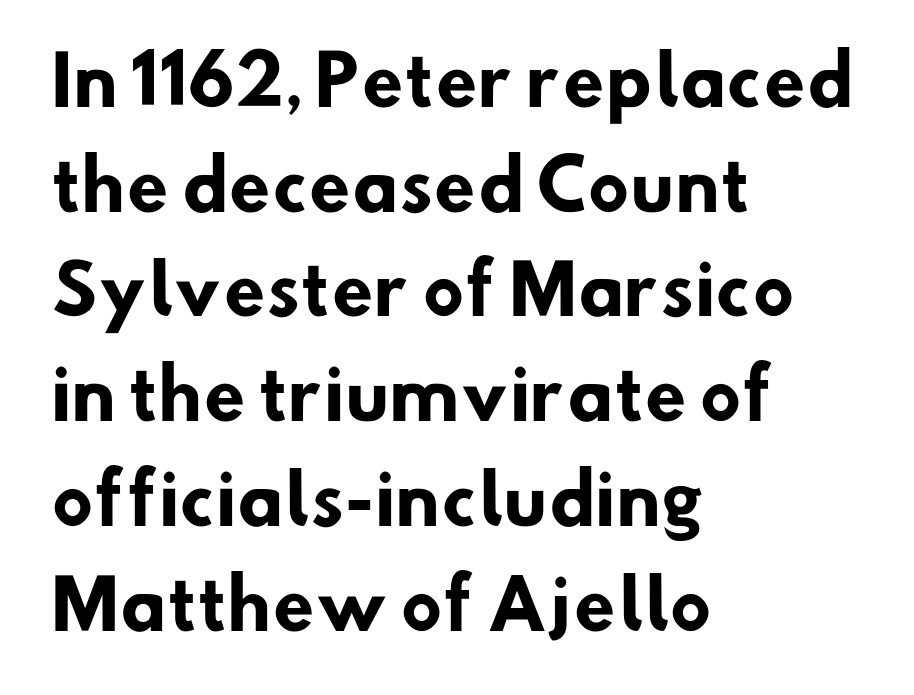
{"serif": "no", "bold": "yes", "weight": "heavy", "width": "normal", "stroke_contrast": "low", "x_height": "small", "monospaced": "no", "underline": "no", "align": "left", "line_spacing": "normal", "line_spacing_ratio": 1.54, "letter_spacing": "normal", "letter_spacing_em": 0.0, "glyph_px": 68}
